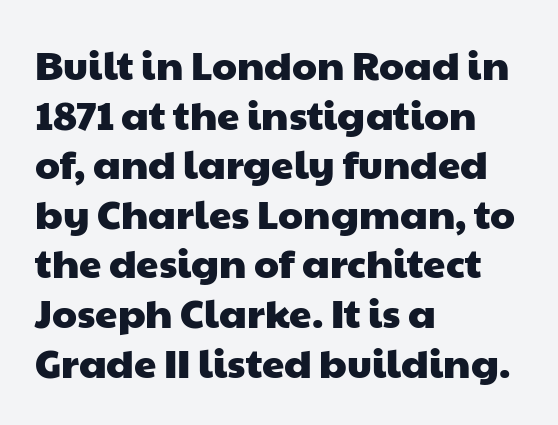
The image shows 40 px wide sans-serif type; set left-aligned, line spacing 1.24x, normal letter spacing, not underlined; low stroke contrast and a medium x-height.
